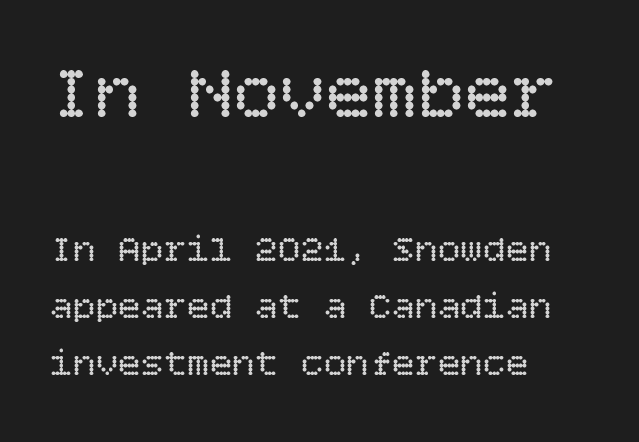
The image shows 77 px regular-weight type, upright; set left-aligned, normal line spacing (1.5x), normal letter spacing, not underlined; the first (top) block is 2.03x larger; low stroke contrast and a large x-height.
